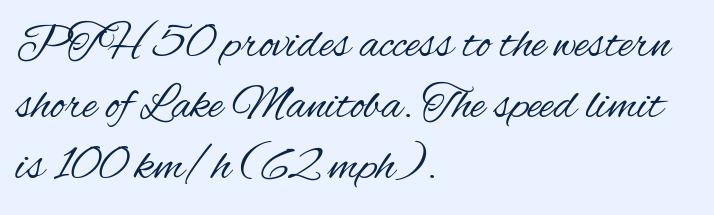
The image shows 48 px regular-weight, condensed sans-serif type; set left-aligned, normal line spacing (1.27x), normal letter spacing, not underlined; medium stroke contrast and a small x-height.
